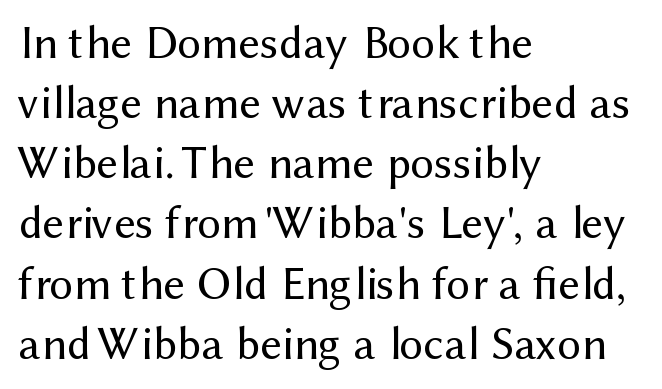
The image shows 47 px regular-weight sans-serif type, upright; set left-aligned, normal line spacing (1.28x), normal letter spacing, not underlined; medium stroke contrast and a medium x-height.
